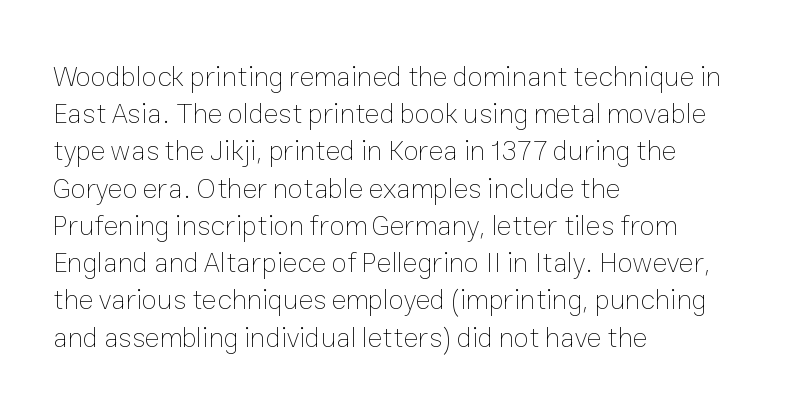
The image shows 28 px thin type, upright; set left-aligned, normal line spacing (1.33x), normal letter spacing, not underlined; low stroke contrast and a medium x-height.
